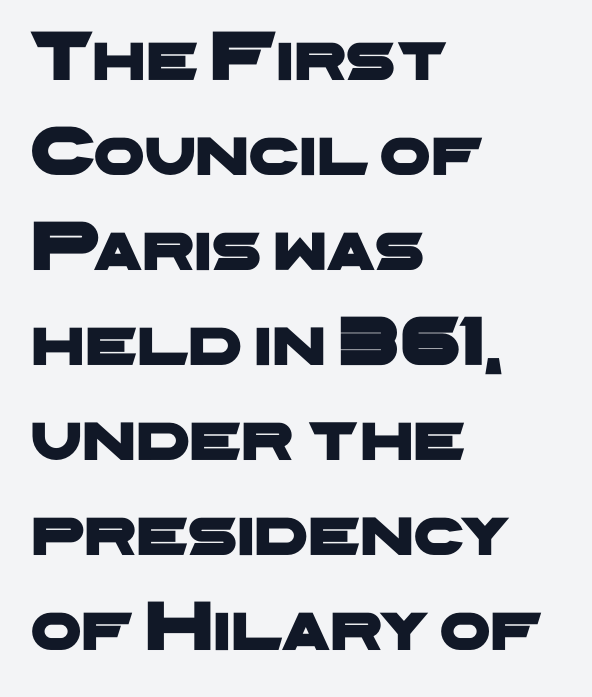
Default kerning and tracking; the words read as compact shapes. A normal amount of white space separates one row of letters from the next. Line starts are locked; line ends wander. Just letters on the line, the space beneath them empty.
